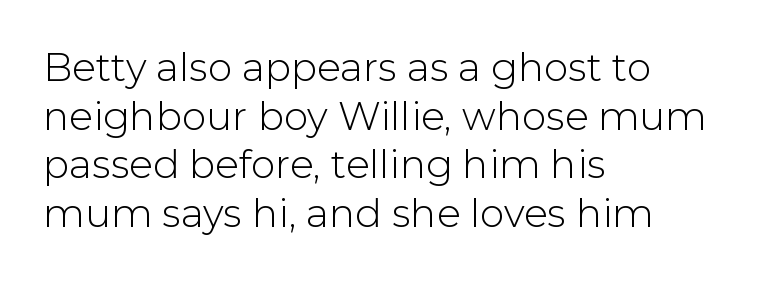
The type is set solid horizontally, with unmodified tracking. Designer's note — italics off, roman on. How would I describe the line gaps? Plain and ordinary. Any mark beneath the type? The region is blank. Do the characters align in a grid? No, the font is proportional.
